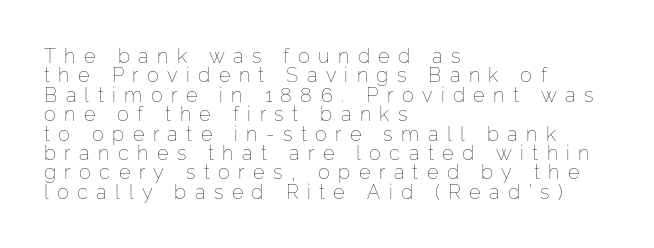
Plain, unruled lines of type. Honestly, the letter spacing is so wide it's the main thing you notice. Stem width sits at or under what a default text font uses. Posture: straight, roman, zero tilt. Is the block centered? No — it sits flush against the left margin. Rows of type sit shoulder to shoulder in the vertical direction.
